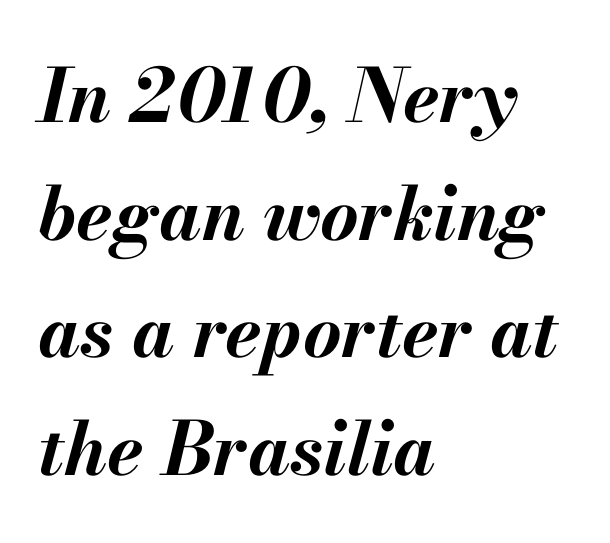
The image shows 74 px bold type, italic (leaning right); set left-aligned, normal line spacing (1.59x), normal letter spacing, not underlined; medium stroke contrast and a small x-height.
